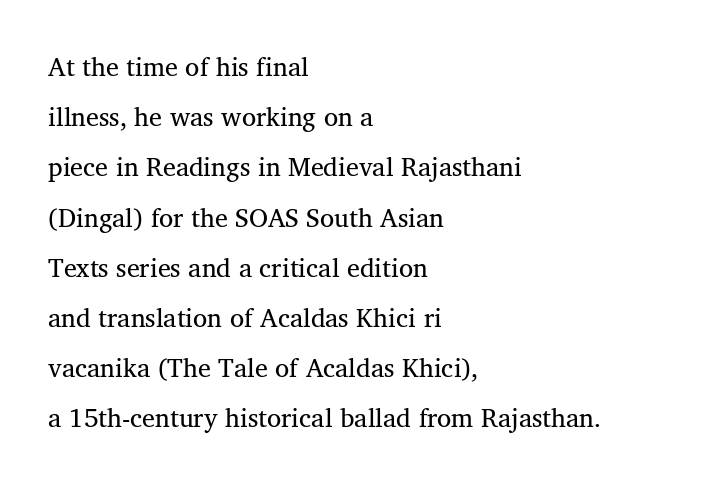
The image shows 26 px text type, upright; set left-aligned, loose line spacing (1.93x), normal letter spacing, not underlined.
